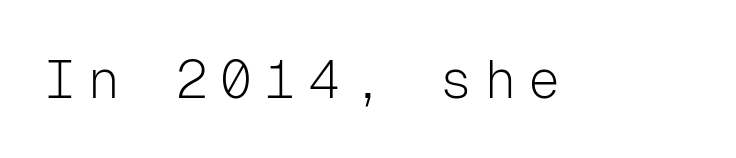
Fixed-width glyphs throughout — classic coding-font behaviour. This is roman type, the default non-slanted kind. Substantial extra tracking has been applied to these lines. The font sits on the lighter half of the weight spectrum, regular included. The space directly below the letters is spotless.
